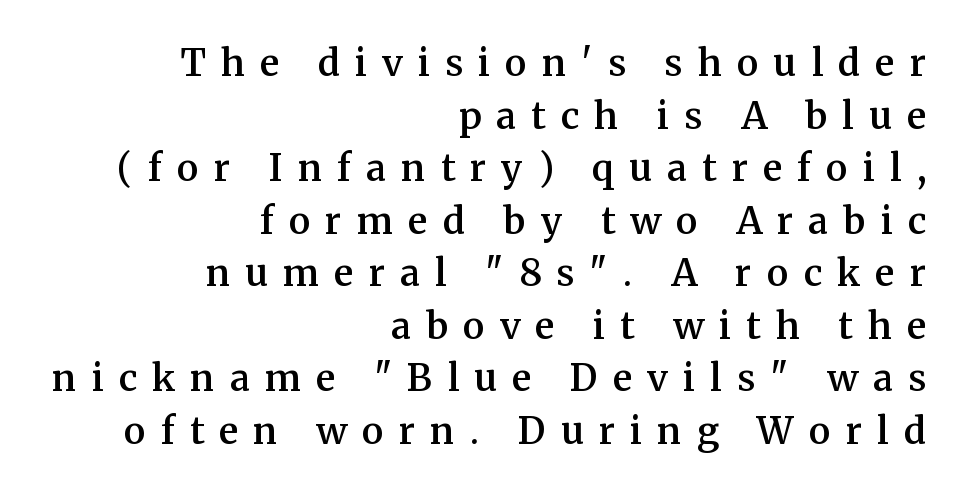
Here the designer chose a conventional face with non-uniform glyph widths. The face used here is seriffed, in the tradition of book romans. Notice how the stems are strictly vertical — no italics here. This sample uses expanded letter spacing, leaving extra air between glyphs. Leading matches the norm, producing a regular column. These lines are set flush right with a ragged left edge.
